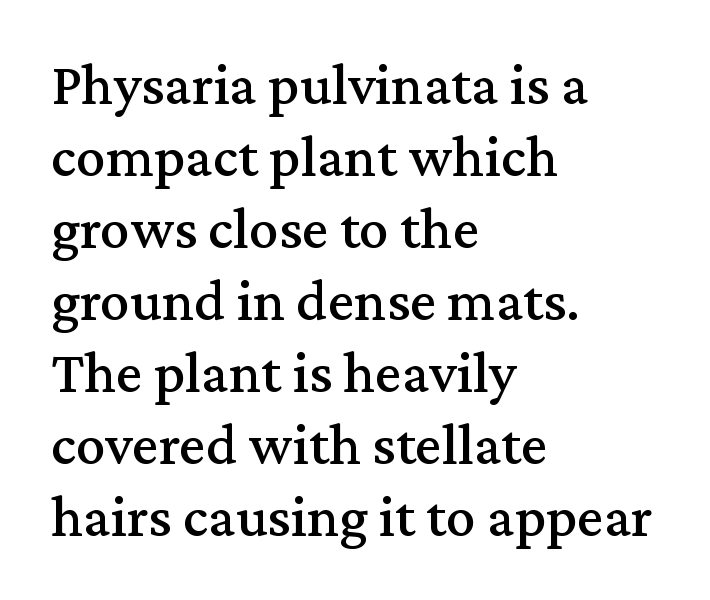
Q: Is the text italic (slanted)? A: No, it is upright.
Q: Is the typeface a serif or a sans-serif typeface? A: Serif.
Q: Is the text underlined? A: No.
Q: How is the paragraph aligned? A: Left-aligned.
Q: Is the spacing between letters normal or unusually wide? A: Normal.
Q: Width (condensed, normal, or wide)? A: Normal.
Q: Stroke contrast? A: Medium.
Q: x-height? A: Medium.
Q: Monospaced? A: No.
